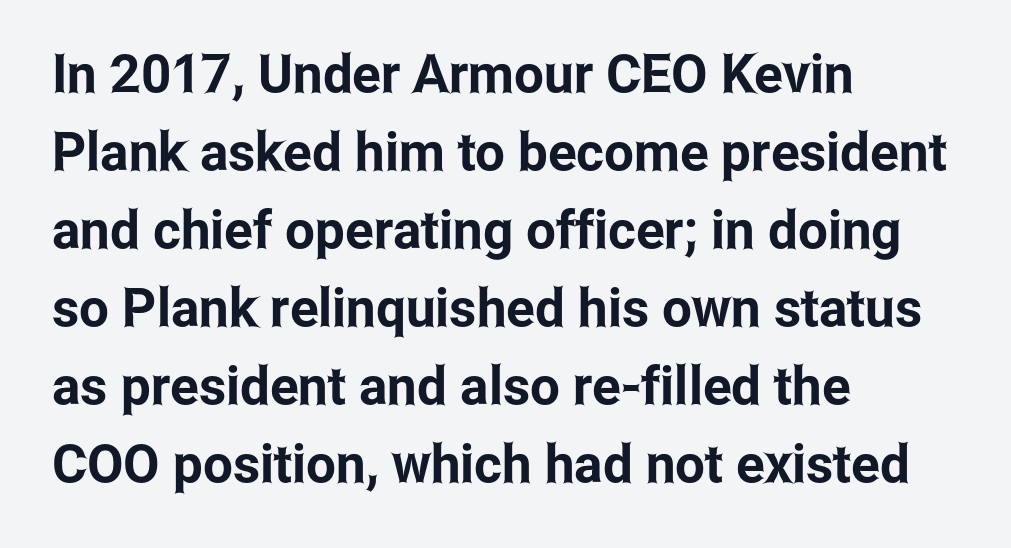
Q: Is the text italic (slanted)? A: No, it is upright.
Q: Is the typeface a serif or a sans-serif typeface? A: Sans-serif.
Q: Is the text underlined? A: No.
Q: How is the paragraph aligned? A: Left-aligned.
Q: Is the spacing between letters normal or unusually wide? A: Normal.
Q: Is the spacing between lines tight, normal or loose? A: Normal.
Q: Width (condensed, normal, or wide)? A: Condensed.
Q: Stroke contrast? A: Low.
Q: x-height? A: Medium.
Q: Monospaced? A: No.
